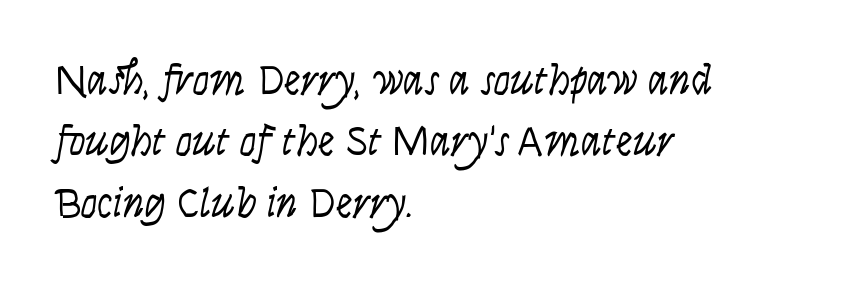
Letter spacing: default. The rendering uses a moderate line-height, typical for paragraphs. Nobody drew a line under any word here. The font family rendered here belongs to the sans-serif group.
